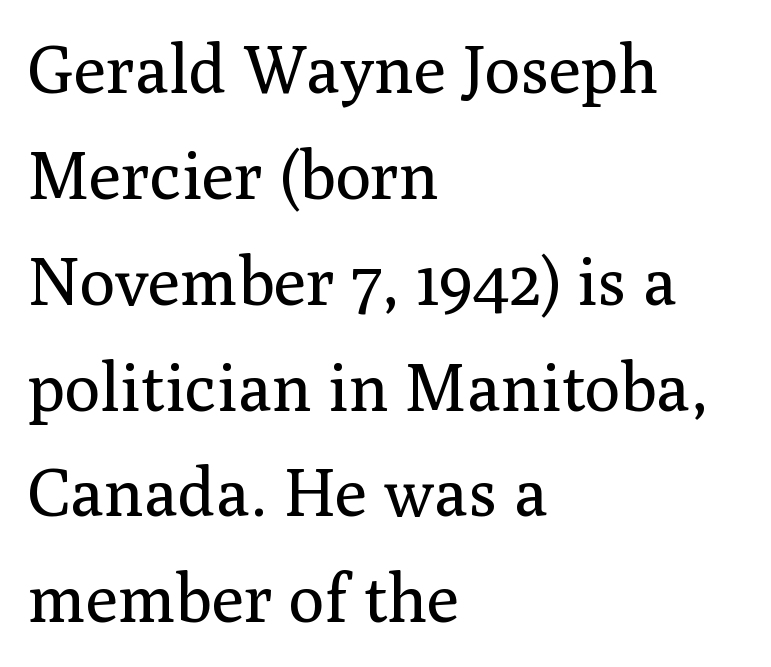
Q: Is the text bold? A: No.
Q: Is the text italic (slanted)? A: No, it is upright.
Q: Is the typeface a serif or a sans-serif typeface? A: Serif.
Q: Is the text underlined? A: No.
Q: How is the paragraph aligned? A: Left-aligned.
Q: Is the spacing between letters normal or unusually wide? A: Normal.
Q: Is the spacing between lines tight, normal or loose? A: Normal.
Q: Width (condensed, normal, or wide)? A: Normal.
Q: Stroke contrast? A: Medium.
Q: x-height? A: Medium.
Q: Monospaced? A: No.
